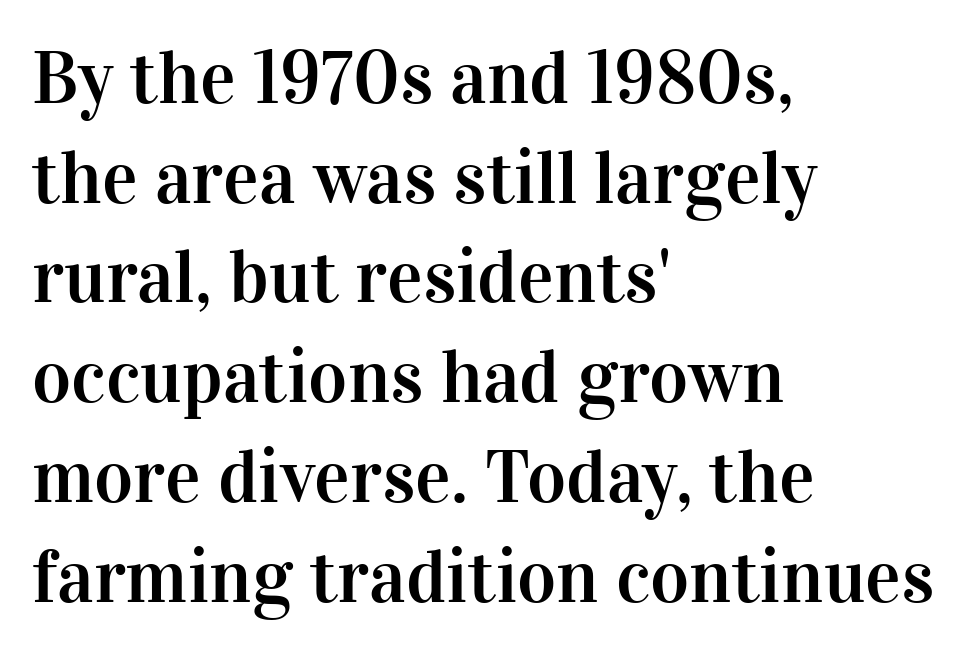
The image shows 75 px serif type, upright; set left-aligned, normal line spacing (1.33x), normal letter spacing, not underlined; high stroke contrast and a medium x-height.
